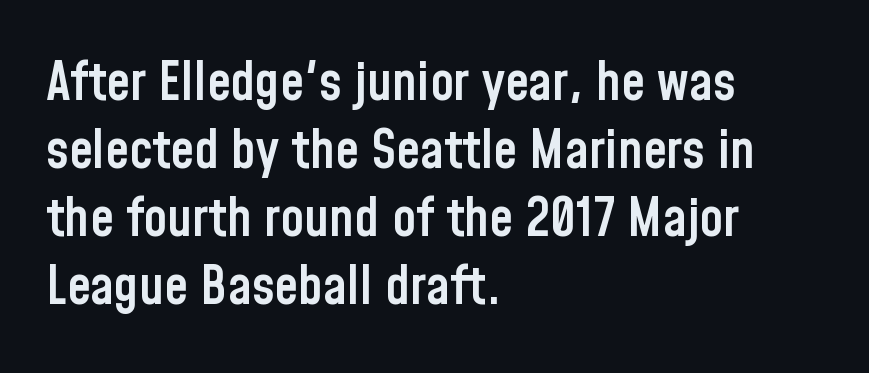
Q: Is the text bold? A: Semi-bold.
Q: Is the text italic (slanted)? A: No, it is upright.
Q: Is the typeface a serif or a sans-serif typeface? A: Sans-serif.
Q: Is the text underlined? A: No.
Q: How is the paragraph aligned? A: Left-aligned.
Q: Is the spacing between letters normal or unusually wide? A: Normal.
Q: Is the spacing between lines tight, normal or loose? A: Normal.
Q: Width (condensed, normal, or wide)? A: Condensed.
Q: Stroke contrast? A: Low.
Q: x-height? A: Medium.
Q: Monospaced? A: No.
